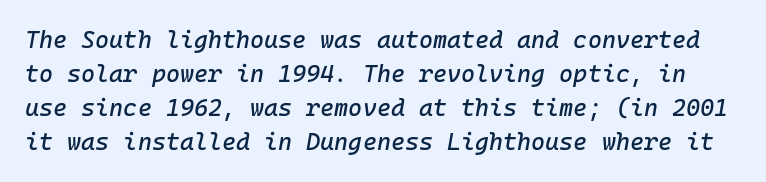
Q: Is the text italic (slanted)? A: Yes, it leans right by about 10 degrees.
Q: Is the text underlined? A: No.
Q: Is the spacing between letters normal or unusually wide? A: Normal.
Q: Is the spacing between lines tight, normal or loose? A: Normal.
